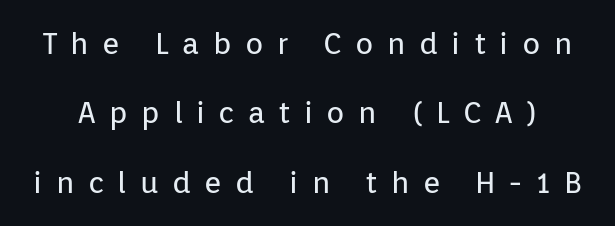
{"serif": "no", "italic": "no", "bold": "no", "weight": "regular", "width": "normal", "stroke_contrast": "low", "x_height": "medium", "monospaced": "no", "underline": "no", "line_spacing": "loose", "line_spacing_ratio": 2.31, "letter_spacing": "wide", "letter_spacing_em": 0.45, "glyph_px": 30}
